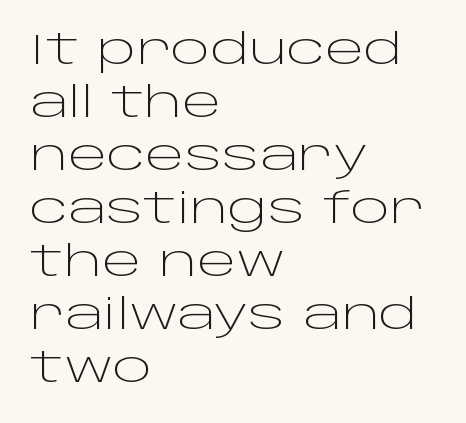
Q: Is the text bold? A: No.
Q: Is the text italic (slanted)? A: No, it is upright.
Q: Is the typeface a serif or a sans-serif typeface? A: Sans-serif.
Q: Is the text underlined? A: No.
Q: How is the paragraph aligned? A: Left-aligned.
Q: Is the spacing between letters normal or unusually wide? A: Normal.
Q: Is the spacing between lines tight, normal or loose? A: Normal.
Q: Width (condensed, normal, or wide)? A: Wide.
Q: Stroke contrast? A: Low.
Q: x-height? A: Large.
Q: Monospaced? A: No.
